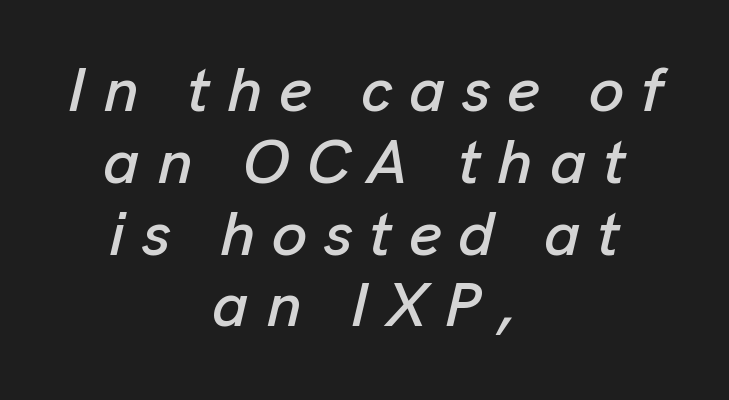
The image shows 63 px text type, italic (leaning right); set centered, tight line spacing (1.14x), unusually wide letter spacing (+0.27 em), not underlined; low stroke contrast and a medium x-height.
